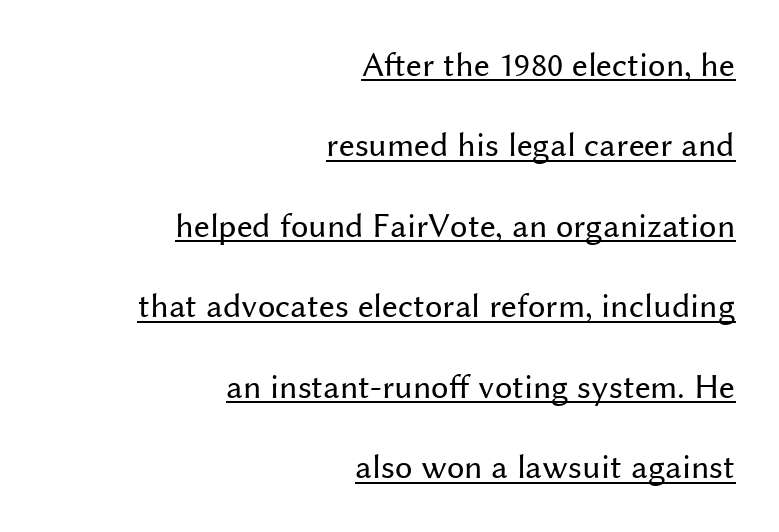
Q: Is the text bold? A: No.
Q: Is the text italic (slanted)? A: No, it is upright.
Q: Is the typeface a serif or a sans-serif typeface? A: Sans-serif.
Q: Is the text underlined? A: Yes.
Q: How is the paragraph aligned? A: Right-aligned.
Q: Is the spacing between letters normal or unusually wide? A: Normal.
Q: Is the spacing between lines tight, normal or loose? A: Loose.
Q: Width (condensed, normal, or wide)? A: Normal.
Q: Stroke contrast? A: Medium.
Q: x-height? A: Medium.
Q: Monospaced? A: No.
